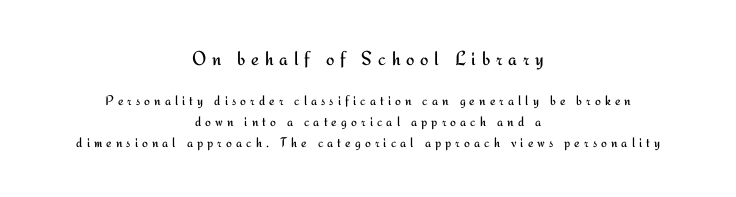
The image shows 20 px text type, upright; set centered, normal line spacing (1.47x), unusually wide letter spacing (+0.29 em), not underlined; the first (top) block is 1.43x larger.
